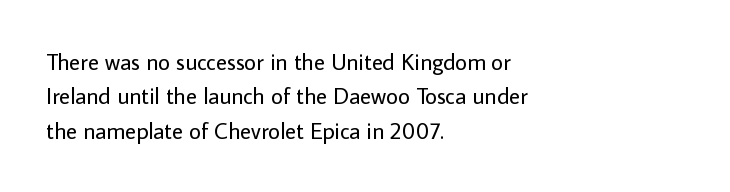
The image shows 23 px text type, upright; set left-aligned, normal line spacing (1.49x), normal letter spacing, not underlined.
